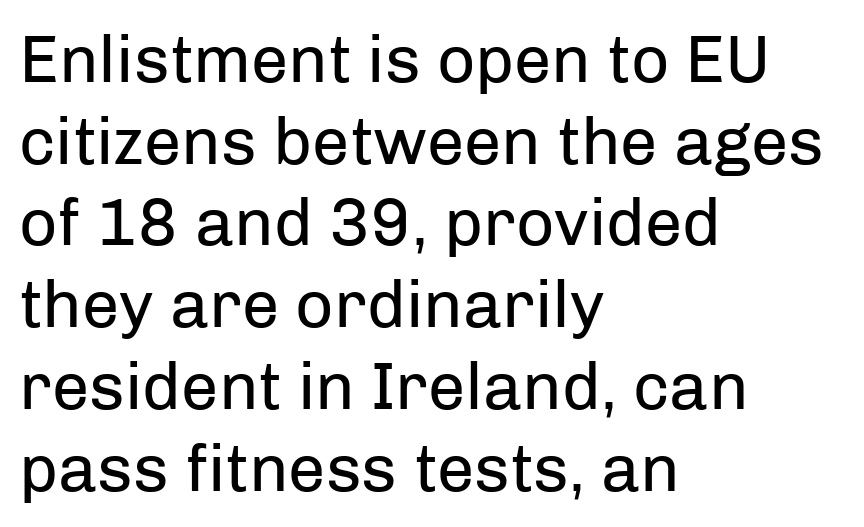
The setting favours the left margin, as ordinary paragraphs usually do. Ink coverage per letter is moderate at most. The type is set solid horizontally, with unmodified tracking. Character widths vary here, with narrow letters taking less room than wide ones. This sample uses an upright cut, with every glyph sitting square on the baseline. Decoration check: the copy has no underline.
